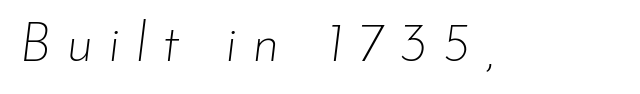
The passage shown is typed in a proportional face where columns would drift. Slanted lettering throughout. The baseline area is clear. The letterforms stand isolated, each surrounded by extra space. This reads as an unemphasized weight, regular at the heaviest.
